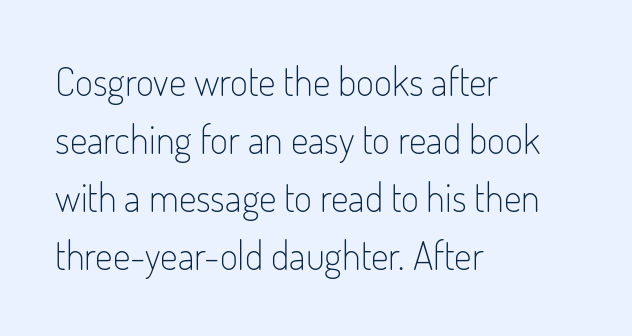
A typesetter would call this proportional, since set widths differ per character. Tall strokes in this sample are plumb rather than angled. If you drew a ruler down the left edge, every line would touch it. Letter spacing: default. Is the type heavy? It reads as light-to-regular instead.
